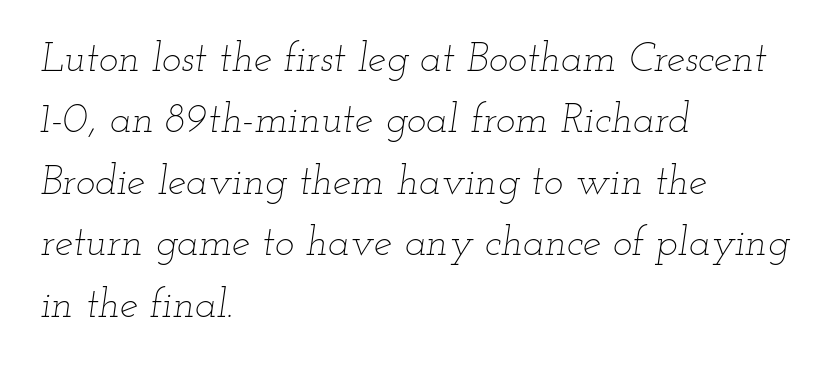
{"italic": "yes", "lean": "right", "slant_degrees": 12, "bold": "no", "weight": "thin", "width": "wide", "stroke_contrast": "low", "x_height": "small", "monospaced": "no", "underline": "no", "align": "left", "line_spacing": "normal", "line_spacing_ratio": 1.5, "letter_spacing": "normal", "letter_spacing_em": 0.0, "glyph_px": 41}
